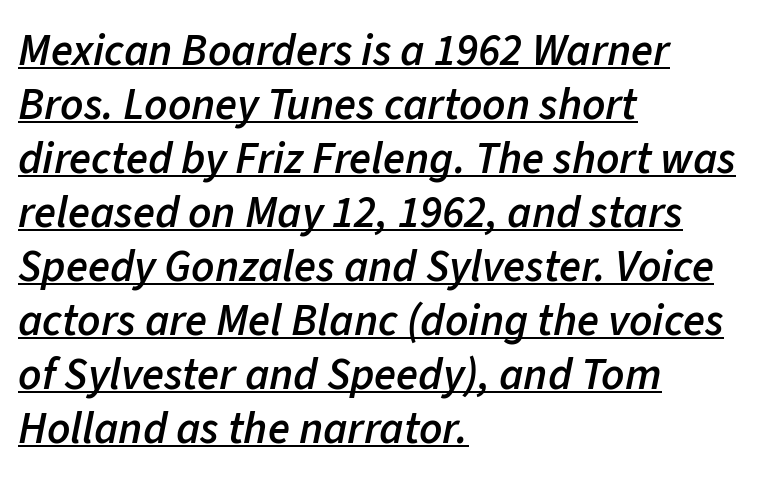
{"italic": "yes", "lean": "right", "slant_degrees": 11, "bold": "semi", "weight": "semibold", "width": "normal", "stroke_contrast": "low", "x_height": "medium", "monospaced": "no", "underline": "yes", "align": "left", "line_spacing_ratio": 1.2, "letter_spacing": "normal", "letter_spacing_em": 0.0, "glyph_px": 45}
